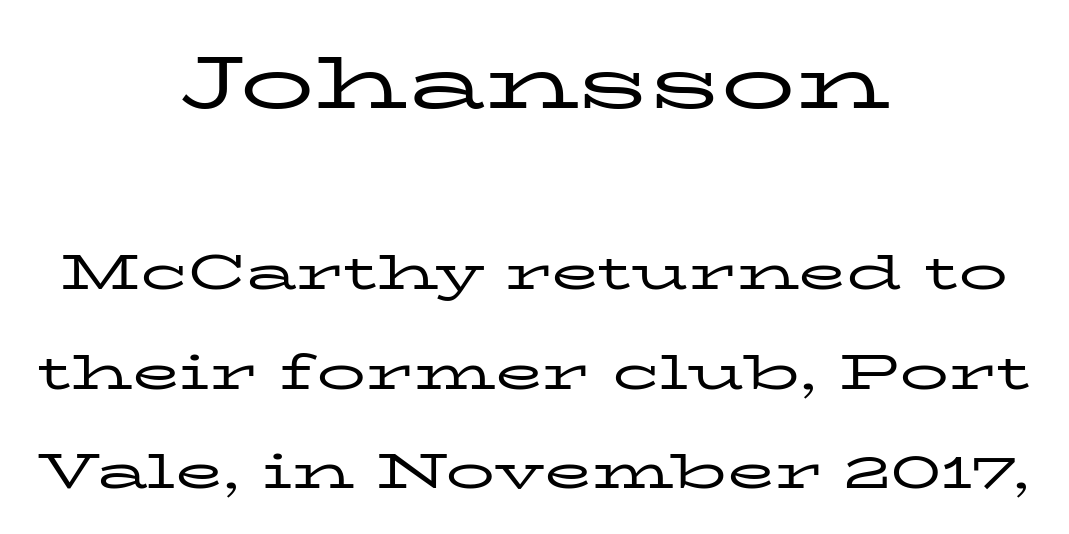
The image shows 74 px regular-weight, wide serif type, upright; set centered, loose line spacing (2.03x), normal letter spacing, not underlined; the first (top) block is 1.51x larger; low stroke contrast and a medium x-height.
